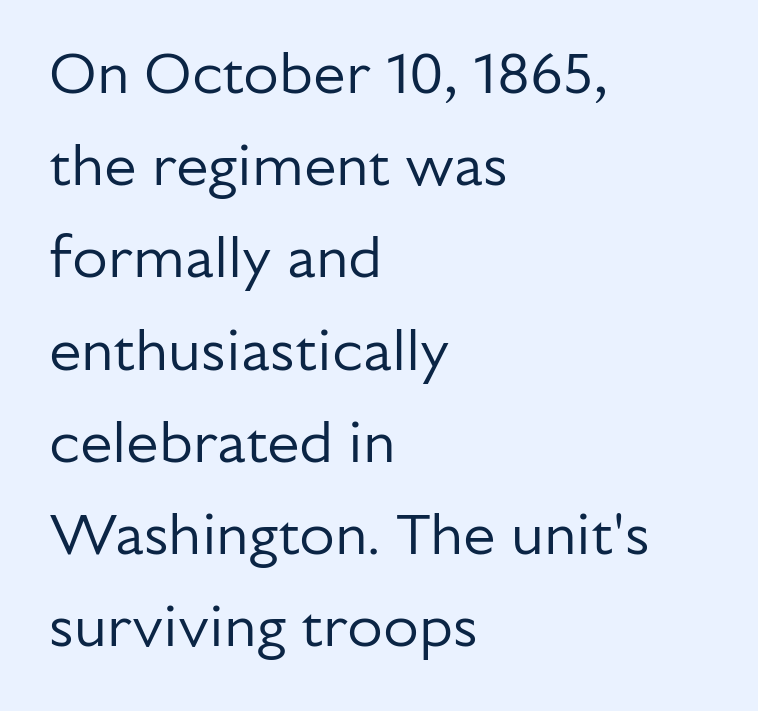
Q: Is the text bold? A: No.
Q: Is the text italic (slanted)? A: No, it is upright.
Q: Is the typeface a serif or a sans-serif typeface? A: Sans-serif.
Q: Is the text underlined? A: No.
Q: How is the paragraph aligned? A: Left-aligned.
Q: Is the spacing between letters normal or unusually wide? A: Normal.
Q: Is the spacing between lines tight, normal or loose? A: Normal.
Q: Width (condensed, normal, or wide)? A: Normal.
Q: Stroke contrast? A: Low.
Q: x-height? A: Medium.
Q: Monospaced? A: No.
